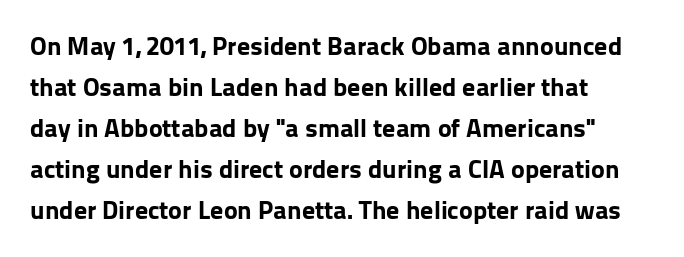
Q: Is the text bold? A: Yes.
Q: Is the text italic (slanted)? A: No, it is upright.
Q: Is the text underlined? A: No.
Q: How is the paragraph aligned? A: Left-aligned.
Q: Is the spacing between letters normal or unusually wide? A: Normal.
Q: Is the spacing between lines tight, normal or loose? A: Normal.
